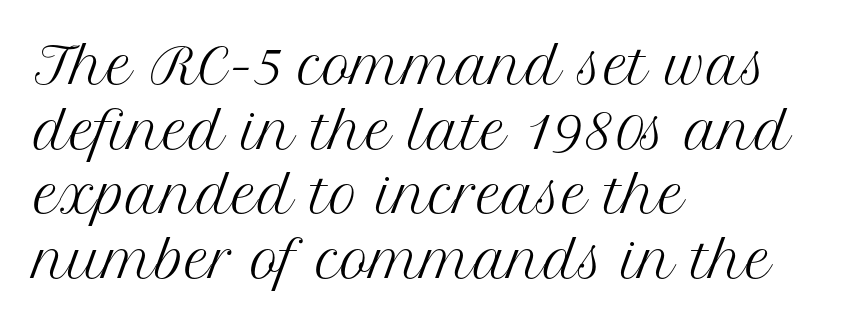
{"serif": "yes", "bold": "no", "weight": "regular", "width": "normal", "stroke_contrast": "medium", "x_height": "medium", "monospaced": "no", "underline": "no", "align": "left", "line_spacing": "normal", "line_spacing_ratio": 1.32, "letter_spacing": "normal", "letter_spacing_em": 0.0, "glyph_px": 49}
